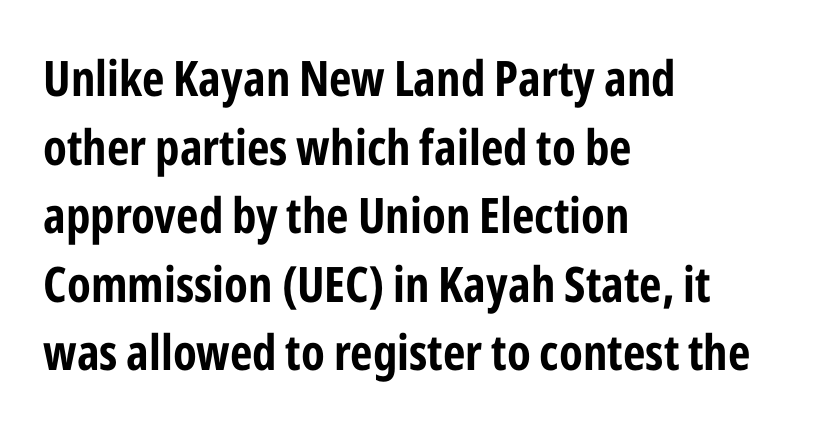
Q: Is the text bold? A: Yes.
Q: Is the text italic (slanted)? A: No, it is upright.
Q: Is the typeface a serif or a sans-serif typeface? A: Sans-serif.
Q: Is the text underlined? A: No.
Q: How is the paragraph aligned? A: Left-aligned.
Q: Is the spacing between letters normal or unusually wide? A: Normal.
Q: Is the spacing between lines tight, normal or loose? A: Normal.
Q: Width (condensed, normal, or wide)? A: Condensed.
Q: Stroke contrast? A: Low.
Q: x-height? A: Medium.
Q: Monospaced? A: No.
